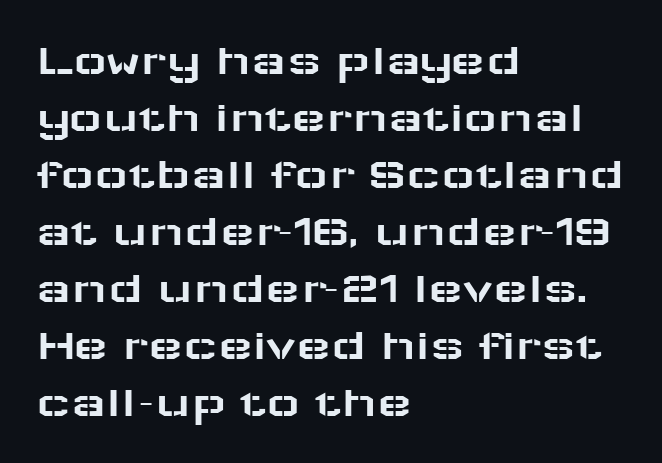
Is this a fixed-width face? No — the glyphs have proportional, varying widths. The space beneath each line is pristine and unruled. Each line starts at the same left margin while the right side varies. The type family on display is of the sans-serif kind.
